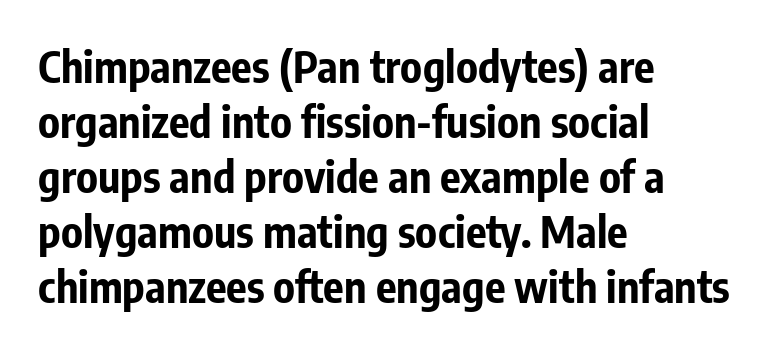
There is no visible air inserted between adjacent glyphs. Does the type have serifs? No, each stem ends abruptly. The baseline area is clear. Each letter keeps its own natural width here, so spacing adapts to shape. Quick note: not italic, upright.
